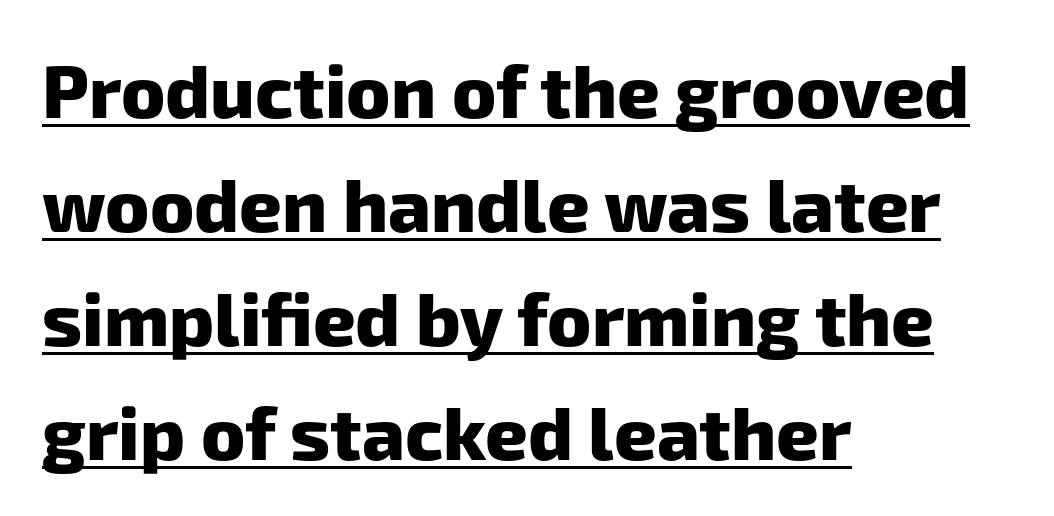
The image shows 74 px heavy sans-serif type; set left-aligned, normal line spacing (1.54x), normal letter spacing, underlined; low stroke contrast and a medium x-height.
